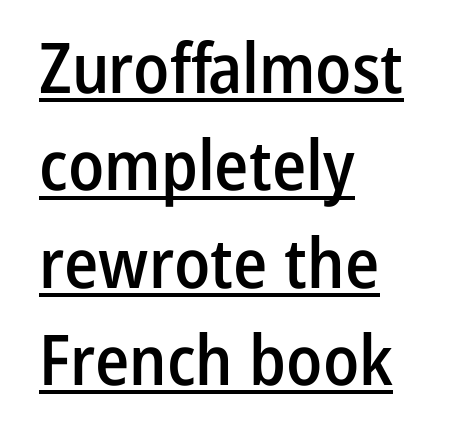
Q: Is the text bold? A: Semi-bold.
Q: Is the text italic (slanted)? A: No, it is upright.
Q: Is the typeface a serif or a sans-serif typeface? A: Sans-serif.
Q: Is the text underlined? A: Yes.
Q: How is the paragraph aligned? A: Left-aligned.
Q: Is the spacing between letters normal or unusually wide? A: Normal.
Q: Is the spacing between lines tight, normal or loose? A: Normal.
Q: Width (condensed, normal, or wide)? A: Condensed.
Q: Stroke contrast? A: Low.
Q: x-height? A: Medium.
Q: Monospaced? A: No.
